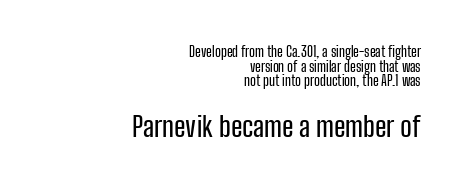
The space directly below the letters is spotless. The horizontal fit of the characters is conventional and even. Is the lower block the larger one? Yes — the lower block carries the bigger type. The line-height multiplier appears low, near solid setting. This sample has the flowing, uneven cadence of proportional lettering.
